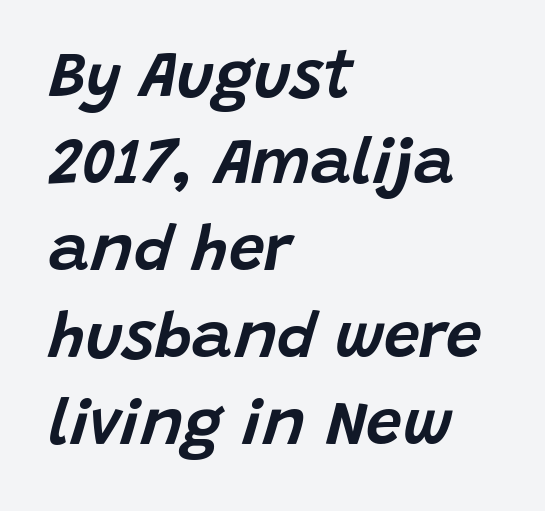
The image shows 64 px text type, italic (leaning right); set left-aligned, normal line spacing (1.36x), normal letter spacing, not underlined; low stroke contrast and a large x-height.
